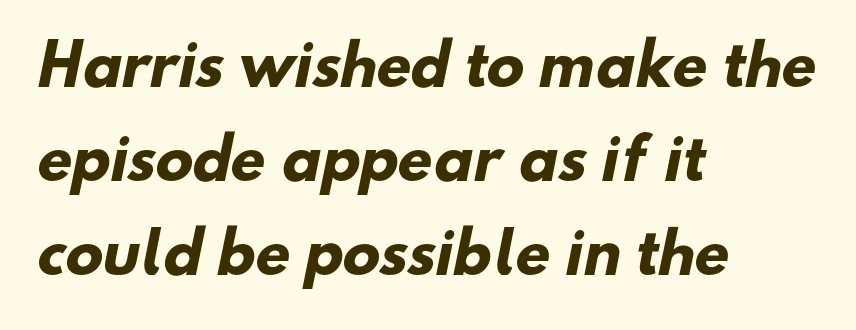
You'd pick this weight for a headline — it's a proper bold. The rag falls on the right side of this text block. You can tell from the bare stems that sans-serif type was used. The rendering keeps characters at their native spacing. These lines are rendered in a variable-pitch font.
